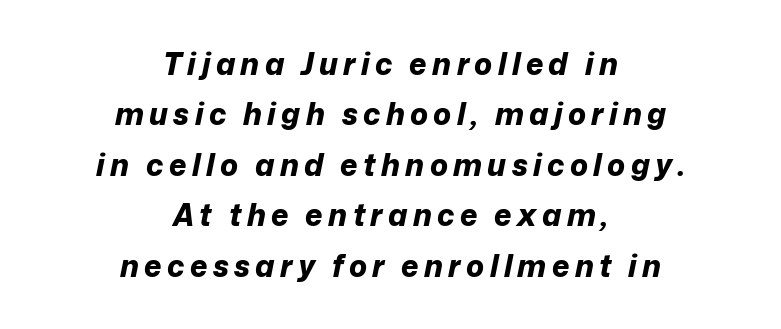
Q: Is the text bold? A: Yes.
Q: Is the text italic (slanted)? A: Yes, it leans right by about 12 degrees.
Q: Is the text underlined? A: No.
Q: How is the paragraph aligned? A: Centered.
Q: Is the spacing between lines tight, normal or loose? A: Normal.
Q: Width (condensed, normal, or wide)? A: Normal.
Q: Stroke contrast? A: Low.
Q: x-height? A: Medium.
Q: Monospaced? A: No.
